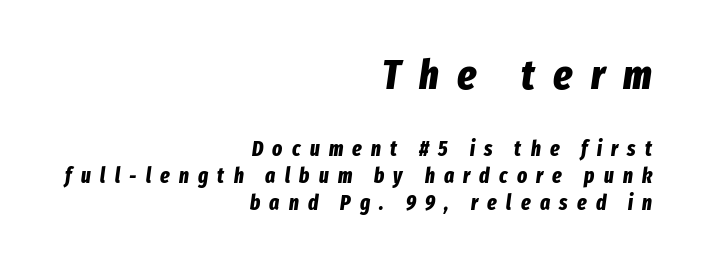
Q: Is the text bold? A: Yes.
Q: Is the text italic (slanted)? A: Yes, it leans right by about 8 degrees.
Q: Is the text underlined? A: No.
Q: How is the paragraph aligned? A: Right-aligned.
Q: Is the spacing between letters normal or unusually wide? A: Unusually wide.
Q: Is the spacing between lines tight, normal or loose? A: Normal.
Q: Which block of text is set in a larger size, the first (top) or the second (bottom)? A: The first (top) one.
Q: Width (condensed, normal, or wide)? A: Condensed.
Q: Stroke contrast? A: Low.
Q: x-height? A: Medium.
Q: Monospaced? A: No.
